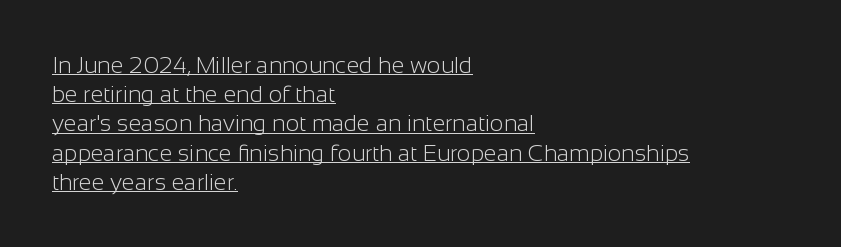
Stroke thickness stays within the range of a standard reading face or lighter. In terms of letterspacing, this is plain default setting. Italic: no, the glyphs are upright roman. Successive baselines arrive at the customary interval. The paragraph shown leans on its left margin.
